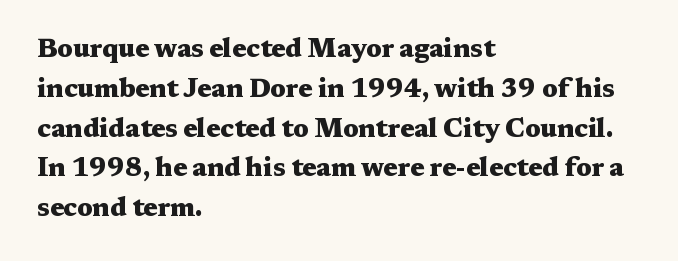
Plenty of ink on the page — the face is bold. Vertical spacing — default. Descenders hang freely into open space. All the whitespace from short lines collects on the right. This rendering leaves character spacing at its baseline value. Do the letters lean? They stand straight.
